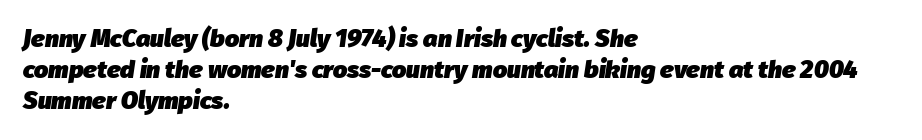
The image shows 25 px bold type, italic (leaning right); set left-aligned, normal line spacing (1.25x), normal letter spacing, not underlined.
